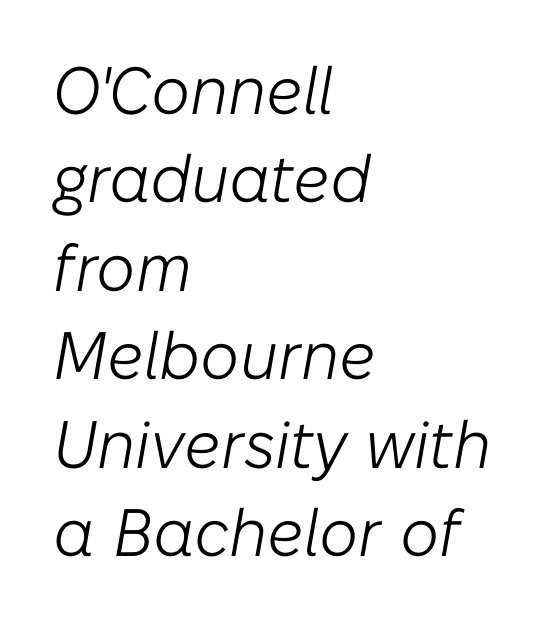
The image shows 67 px light type, italic (leaning right); set left-aligned, normal line spacing (1.32x), normal letter spacing, not underlined; low stroke contrast and a medium x-height.
